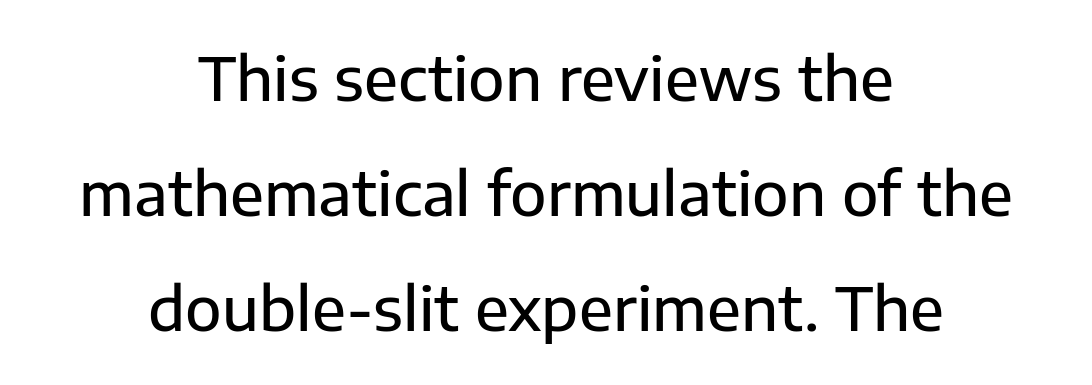
The image shows 60 px sans-serif type, upright; set centered, loose line spacing (1.92x), normal letter spacing, not underlined; low stroke contrast and a medium x-height.
